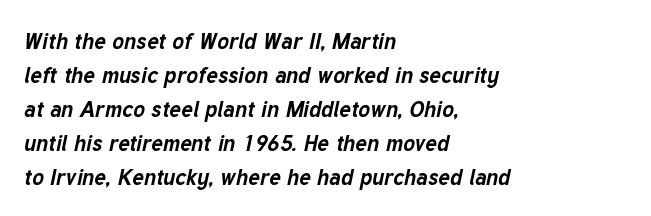
{"italic": "yes", "lean": "right", "slant_degrees": 12, "bold": "yes", "underline": "no", "align": "left", "line_spacing": "normal", "line_spacing_ratio": 1.54, "letter_spacing": "normal", "letter_spacing_em": 0.0, "glyph_px": 22}
